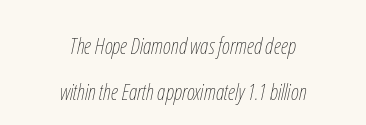
One glance says open: line gaps are wider than usual. Every character sits at an angle, as italics do. The area under the type is left untouched. In CSS terms this would be text-align: center. Counters stay open thanks to moderate or lighter strokes.
